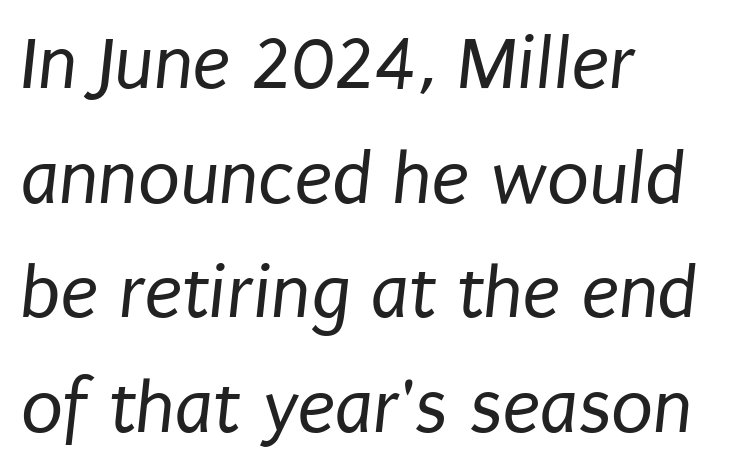
Q: Is the text bold? A: No.
Q: Is the typeface a serif or a sans-serif typeface? A: Sans-serif.
Q: Is the text underlined? A: No.
Q: How is the paragraph aligned? A: Left-aligned.
Q: Is the spacing between letters normal or unusually wide? A: Normal.
Q: Is the spacing between lines tight, normal or loose? A: Normal.
Q: Width (condensed, normal, or wide)? A: Condensed.
Q: Stroke contrast? A: Low.
Q: x-height? A: Large.
Q: Monospaced? A: No.
